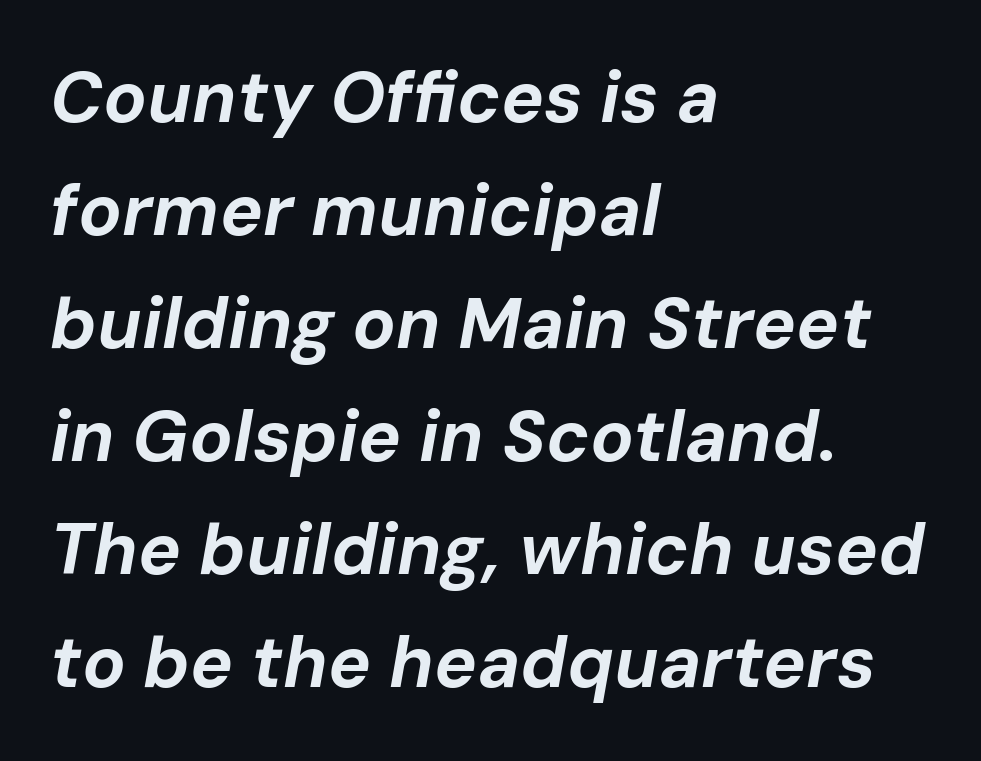
{"italic": "yes", "lean": "right", "slant_degrees": 10, "bold": "yes", "weight": "bold", "width": "normal", "stroke_contrast": "low", "x_height": "medium", "monospaced": "no", "underline": "no", "align": "left", "line_spacing": "normal", "line_spacing_ratio": 1.57, "letter_spacing": "normal", "letter_spacing_em": 0.0, "glyph_px": 72}
